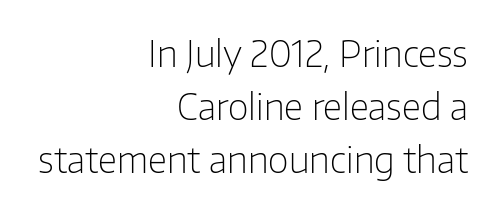
The image shows 36 px light sans-serif type, upright; set right-aligned, normal line spacing (1.47x), normal letter spacing, not underlined; low stroke contrast and a medium x-height.
